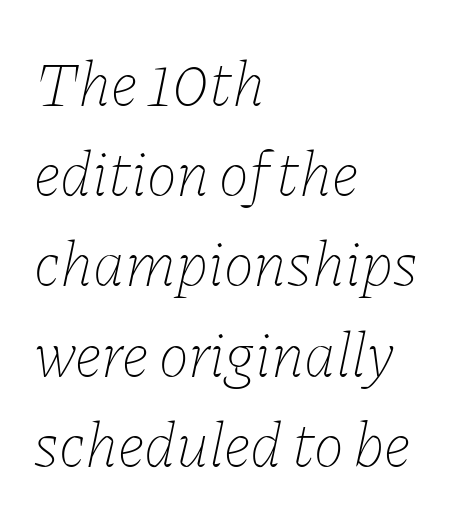
The image shows 64 px thin type, italic (leaning right); set left-aligned, normal line spacing (1.41x), normal letter spacing, not underlined; low stroke contrast and a medium x-height.
